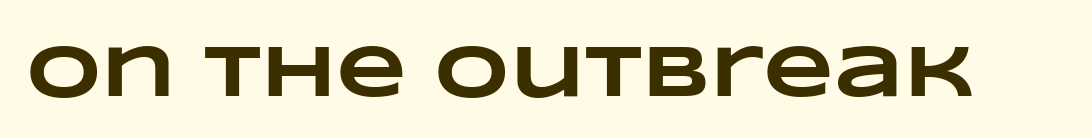
Heavy, bold letterforms. Do the characters align in a grid? No, the font is proportional. Nobody drew a line under any word here. The line texture is even and compact thanks to regular tracking.
